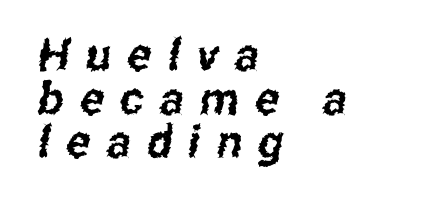
{"serif": "no", "width": "condensed", "stroke_contrast": "low", "x_height": "medium", "monospaced": "no", "underline": "no", "align": "left", "line_spacing": "tight", "line_spacing_ratio": 0.97, "letter_spacing": "wide", "letter_spacing_em": 0.36, "glyph_px": 45}
